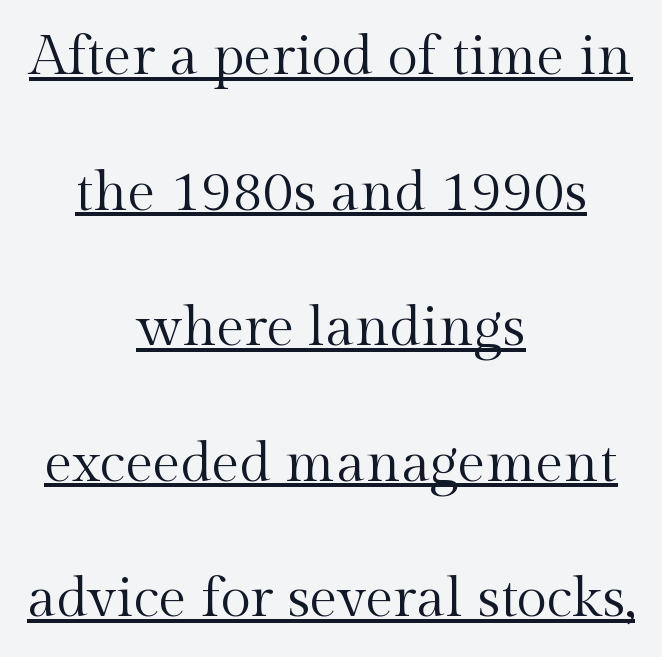
The image shows 56 px regular-weight serif type, upright; set centered, loose line spacing (2.42x), normal letter spacing, underlined; a medium x-height.
